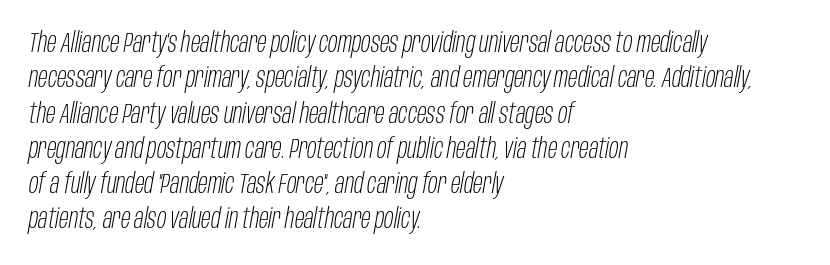
Q: Is the text bold? A: No.
Q: Is the text italic (slanted)? A: Yes, it leans right by about 10 degrees.
Q: Is the text underlined? A: No.
Q: How is the paragraph aligned? A: Left-aligned.
Q: Is the spacing between letters normal or unusually wide? A: Normal.
Q: Is the spacing between lines tight, normal or loose? A: Normal.
Q: Width (condensed, normal, or wide)? A: Condensed.
Q: Stroke contrast? A: Low.
Q: x-height? A: Large.
Q: Monospaced? A: No.
